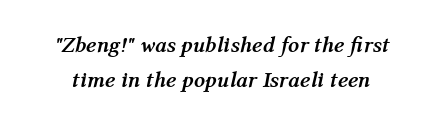
The image shows 22 px bold type, italic (leaning right); set normal line spacing (1.6x), normal letter spacing, not underlined.
